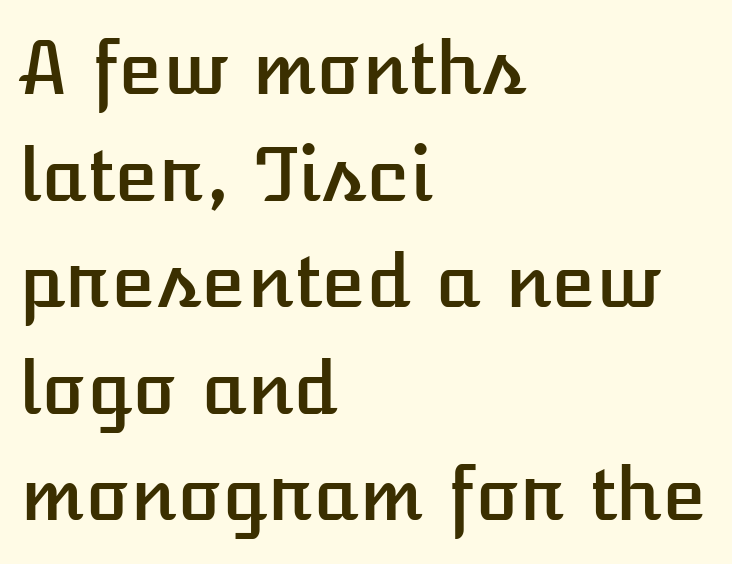
Does the copy run flush right? No — it runs flush left. A normal amount of white space separates one row of letters from the next. The gaps between neighbouring characters are ordinary and unremarkable. Think of a printed novel: that variable character pitch is what you see here.
